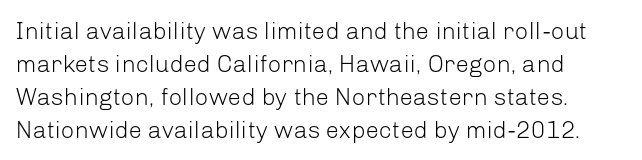
These lines stack with their left ends in a neat column. Letters rest on an invisible, unmarked baseline. The lines sit at an ordinary, default distance from one another. The type sits square on the baseline with zero lean. No letter is thick-stroked: the sample isn't bold. Default kerning and tracking; the words read as compact shapes.
